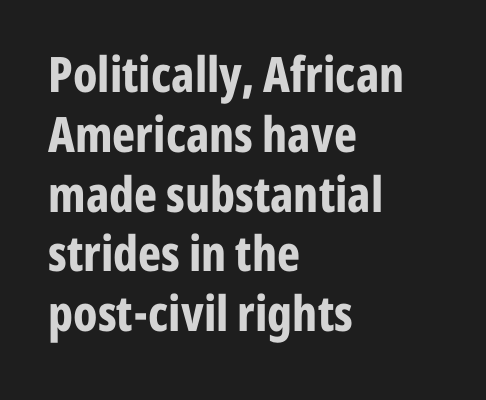
Q: Is the text bold? A: Yes.
Q: Is the text italic (slanted)? A: No, it is upright.
Q: Is the typeface a serif or a sans-serif typeface? A: Sans-serif.
Q: Is the text underlined? A: No.
Q: How is the paragraph aligned? A: Left-aligned.
Q: Is the spacing between letters normal or unusually wide? A: Normal.
Q: Width (condensed, normal, or wide)? A: Condensed.
Q: Stroke contrast? A: Low.
Q: x-height? A: Medium.
Q: Monospaced? A: No.
